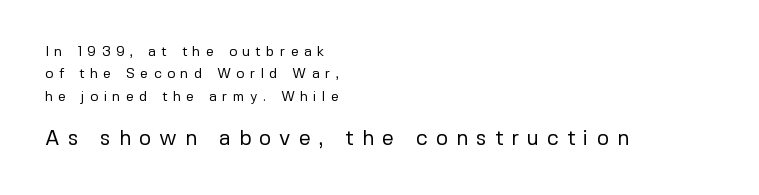
Q: Is the text bold? A: No.
Q: Is the text italic (slanted)? A: No, it is upright.
Q: Is the text underlined? A: No.
Q: How is the paragraph aligned? A: Left-aligned.
Q: Is the spacing between letters normal or unusually wide? A: Unusually wide.
Q: Is the spacing between lines tight, normal or loose? A: Normal.
Q: Which block of text is set in a larger size, the first (top) or the second (bottom)? A: The second (bottom) one.
